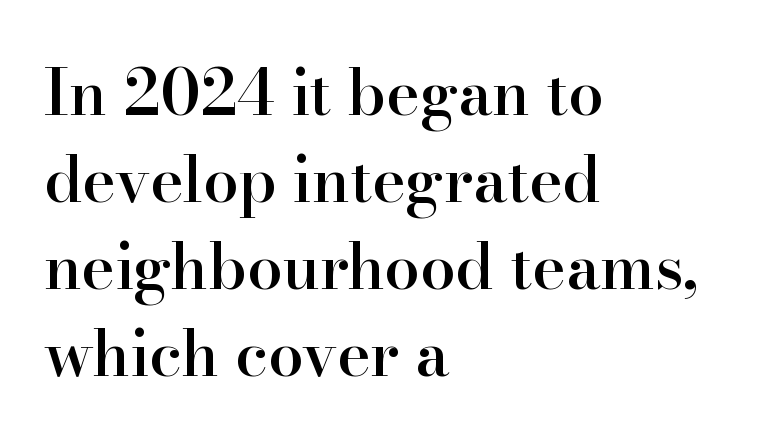
{"serif": "yes", "italic": "no", "bold": "semi", "weight": "semibold", "width": "normal", "stroke_contrast": "high", "x_height": "small", "monospaced": "no", "underline": "no", "align": "left", "line_spacing": "normal", "line_spacing_ratio": 1.38, "letter_spacing": "normal", "letter_spacing_em": 0.0, "glyph_px": 63}
